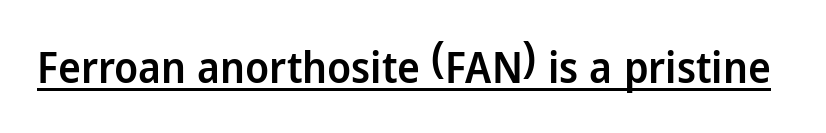
Q: Is the text bold? A: Semi-bold.
Q: Is the text italic (slanted)? A: No, it is upright.
Q: Is the typeface a serif or a sans-serif typeface? A: Sans-serif.
Q: Is the text underlined? A: Yes.
Q: Is the spacing between letters normal or unusually wide? A: Normal.
Q: Width (condensed, normal, or wide)? A: Normal.
Q: Stroke contrast? A: Low.
Q: x-height? A: Medium.
Q: Monospaced? A: No.
